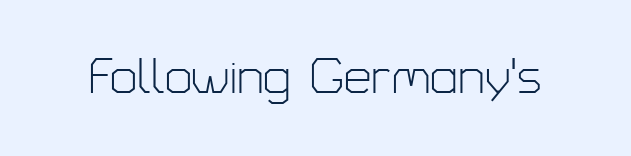
Ink coverage per letter is moderate at most. The glyphs are unaccompanied by any horizontal stroke below them. This is the regular roman posture of the typeface. Letter spacing: default.
